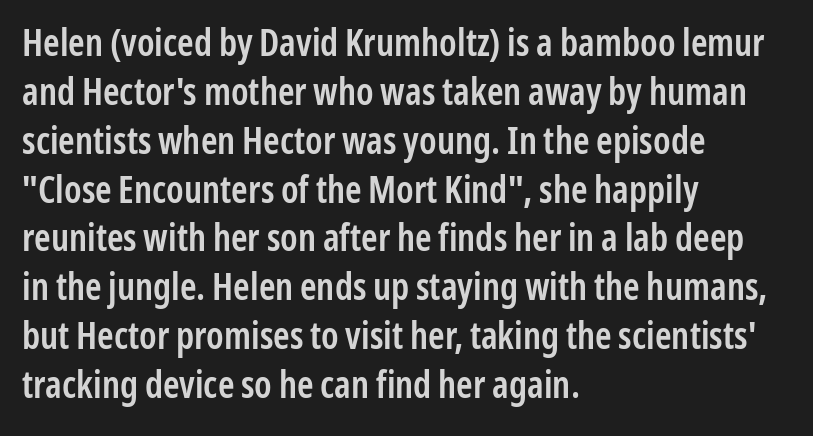
Each word holds together tightly as a unit, with standard inter-letter gaps. These lines are rendered in a variable-pitch font. Whoever set this chose a conventional vertical rhythm. The typesetter chose a ragged-right arrangement here. Unlike a traditional serif, this face leaves its strokes unadorned.
